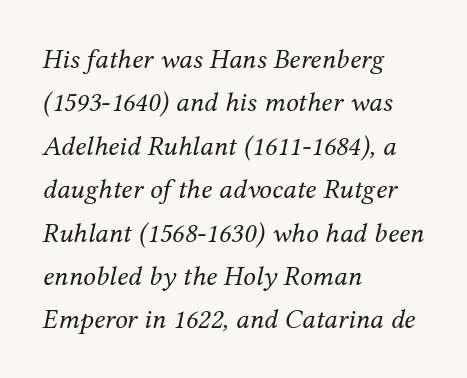
Q: Is the text bold? A: No.
Q: Is the text italic (slanted)? A: Yes, it leans right by about 12 degrees.
Q: Is the typeface a serif or a sans-serif typeface? A: Serif.
Q: Is the text underlined? A: No.
Q: How is the paragraph aligned? A: Left-aligned.
Q: Is the spacing between letters normal or unusually wide? A: Normal.
Q: Is the spacing between lines tight, normal or loose? A: Normal.
Q: Width (condensed, normal, or wide)? A: Normal.
Q: Stroke contrast? A: Medium.
Q: x-height? A: Medium.
Q: Monospaced? A: No.
